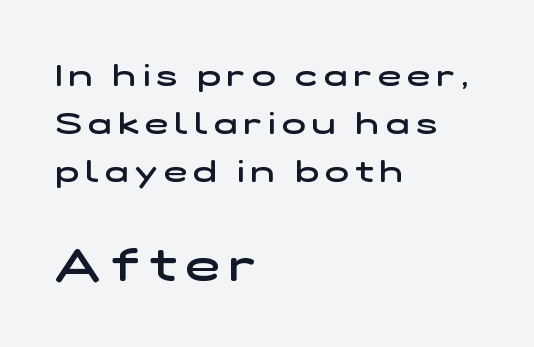
Leading: standard. Summary of weight: moderately heavy, a semibold. I'd call this a sans setting — the letters go barefoot. Is this a fixed-width face? No — the glyphs have proportional, varying widths. Caption: multi-line text, flush left, ragged right. Larger block? The one below; the one above is distinctly smaller.
